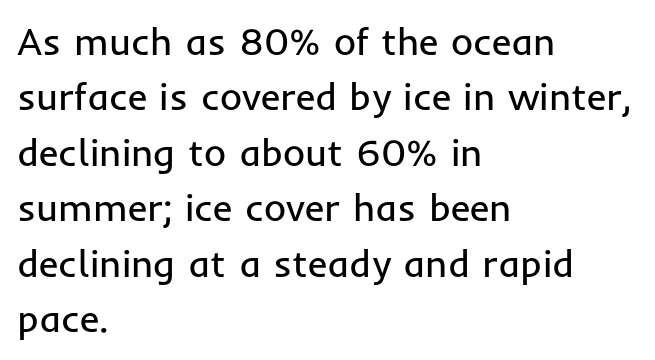
The image shows 38 px regular-weight sans-serif type, upright; set left-aligned, normal line spacing (1.46x), normal letter spacing, not underlined; low stroke contrast and a medium x-height.
